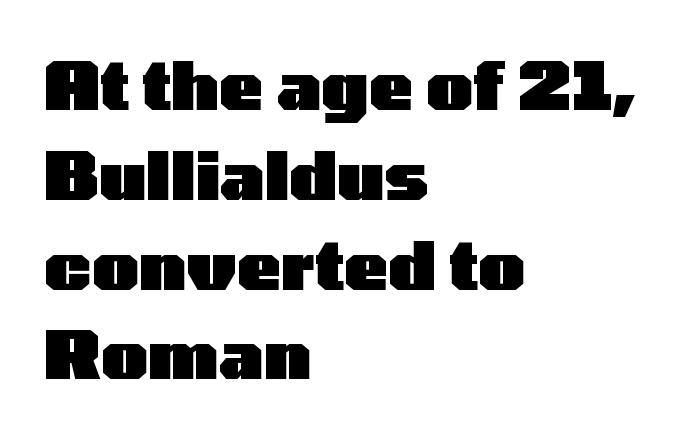
{"serif": "no", "italic": "no", "bold": "yes", "weight": "heavy", "width": "wide", "stroke_contrast": "low", "x_height": "medium", "monospaced": "no", "underline": "no", "align": "left", "line_spacing": "normal", "line_spacing_ratio": 1.36, "letter_spacing": "normal", "letter_spacing_em": 0.0, "glyph_px": 66}
